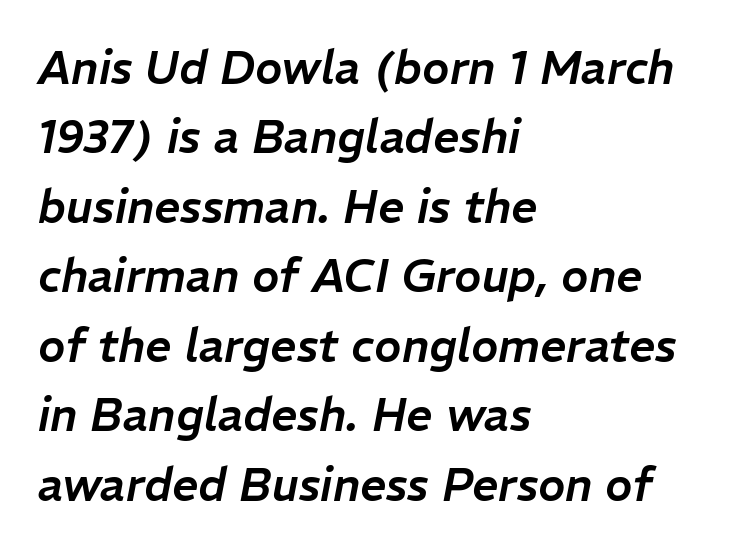
{"italic": "yes", "lean": "right", "slant_degrees": 11, "width": "normal", "stroke_contrast": "low", "x_height": "medium", "monospaced": "no", "underline": "no", "align": "left", "line_spacing": "normal", "line_spacing_ratio": 1.51, "letter_spacing": "normal", "letter_spacing_em": 0.0, "glyph_px": 46}
